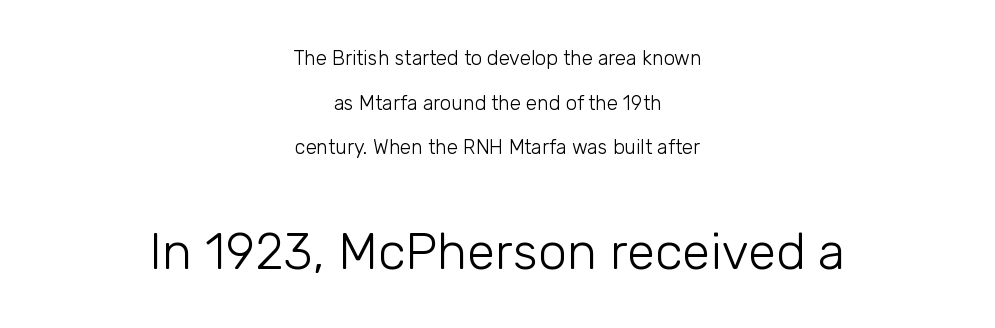
Q: Is the text bold? A: No.
Q: Is the text italic (slanted)? A: No, it is upright.
Q: Is the typeface a serif or a sans-serif typeface? A: Sans-serif.
Q: Is the text underlined? A: No.
Q: How is the paragraph aligned? A: Centered.
Q: Is the spacing between letters normal or unusually wide? A: Normal.
Q: Is the spacing between lines tight, normal or loose? A: Loose.
Q: Which block of text is set in a larger size, the first (top) or the second (bottom)? A: The second (bottom) one.
Q: Width (condensed, normal, or wide)? A: Normal.
Q: Stroke contrast? A: Low.
Q: x-height? A: Medium.
Q: Monospaced? A: No.
